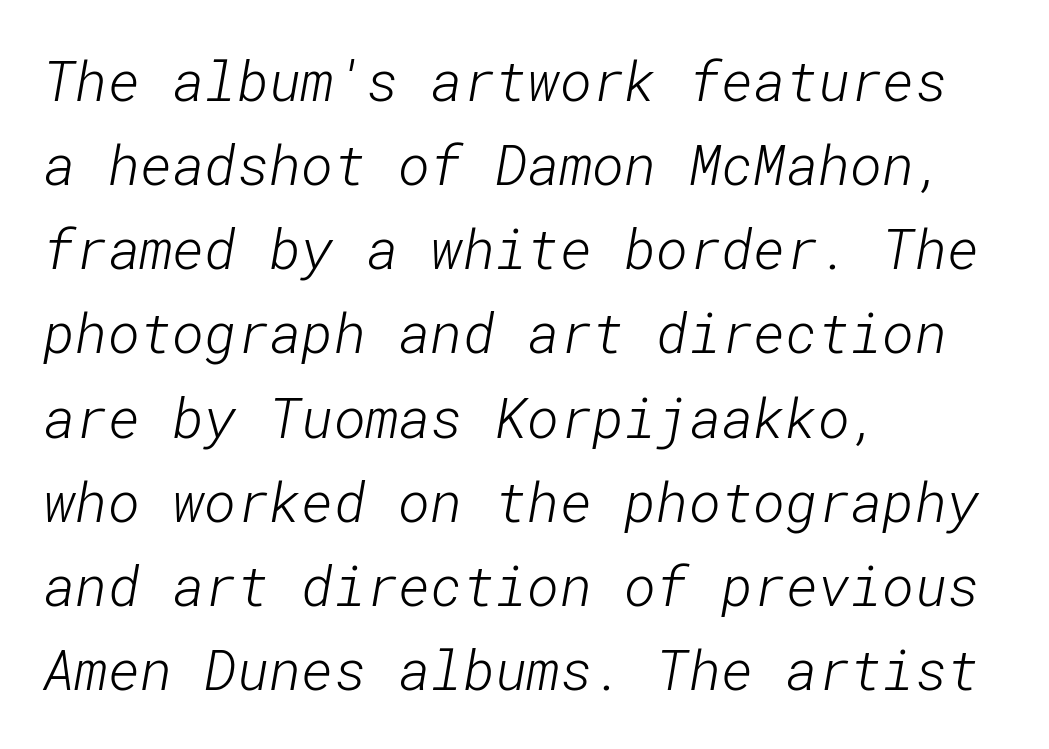
The image shows 55 px light sans-serif type; set left-aligned, normal line spacing (1.53x), normal letter spacing, not underlined; low stroke contrast and a medium x-height.
